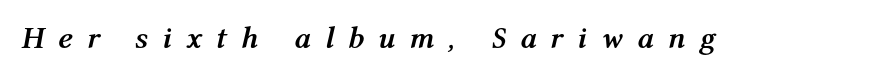
The image shows 31 px semibold type, italic (leaning right); set unusually wide letter spacing (+0.45 em), not underlined; medium stroke contrast and a medium x-height.
